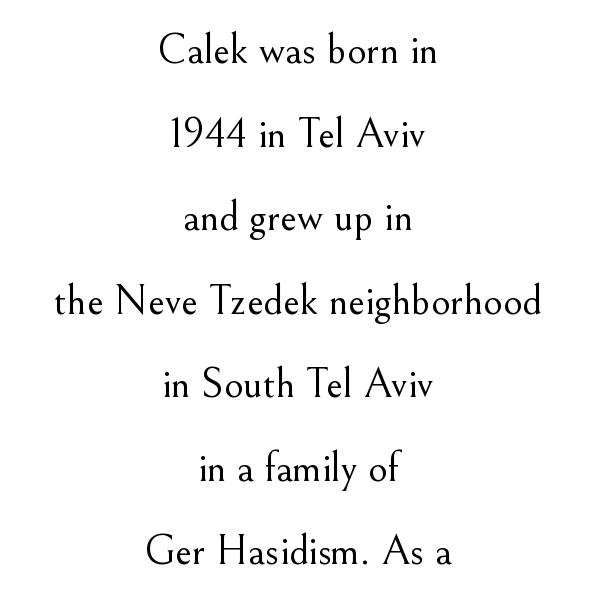
{"serif": "yes", "italic": "no", "bold": "no", "weight": "light", "width": "normal", "stroke_contrast": "medium", "x_height": "small", "monospaced": "no", "underline": "no", "align": "center", "line_spacing": "loose", "line_spacing_ratio": 1.99, "letter_spacing": "normal", "letter_spacing_em": 0.0, "glyph_px": 42}
